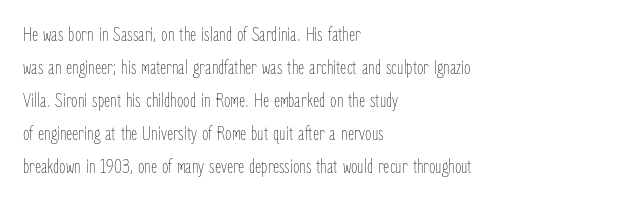
The image shows 21 px text type, upright; set left-aligned, normal line spacing (1.57x), normal letter spacing, not underlined.
